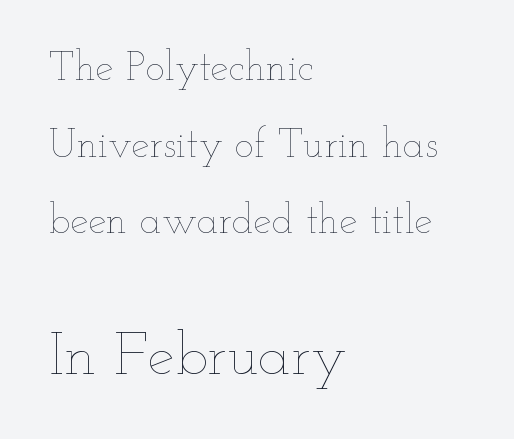
Q: Is the text bold? A: No.
Q: Is the text italic (slanted)? A: No, it is upright.
Q: Is the text underlined? A: No.
Q: How is the paragraph aligned? A: Left-aligned.
Q: Is the spacing between letters normal or unusually wide? A: Normal.
Q: Which block of text is set in a larger size, the first (top) or the second (bottom)? A: The second (bottom) one.
Q: Width (condensed, normal, or wide)? A: Wide.
Q: Stroke contrast? A: Low.
Q: x-height? A: Small.
Q: Monospaced? A: No.
